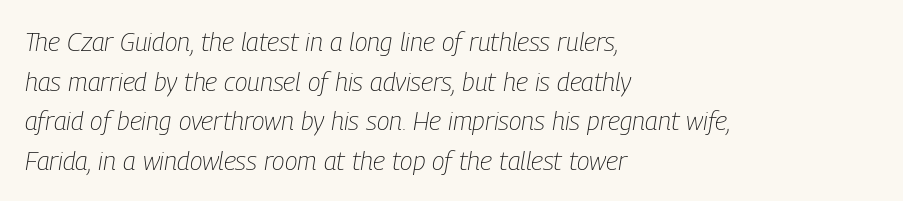
The image shows 26 px text type, italic (leaning right); set left-aligned, normal line spacing (1.52x), normal letter spacing, not underlined.
